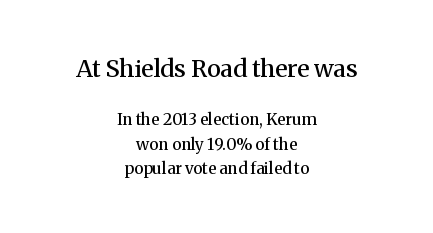
{"italic": "no", "bold": "semi", "underline": "no", "align": "center", "line_spacing": "normal", "line_spacing_ratio": 1.54, "letter_spacing": "normal", "letter_spacing_em": 0.0, "larger_block": "first", "size_ratio": 1.5, "glyph_px": 24}
